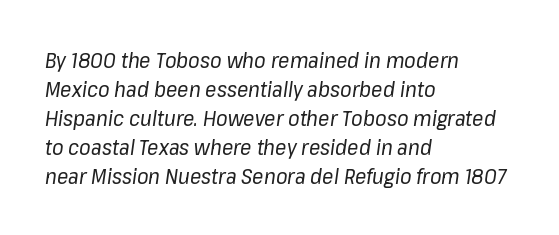
The glyphs are unaccompanied by any horizontal stroke below them. The axis of the letterforms is tilted away from vertical. If you drew a ruler down the left edge, every line would touch it. Quick note: interline space is typical. The strokes are not fattened; the text isn't bold.
